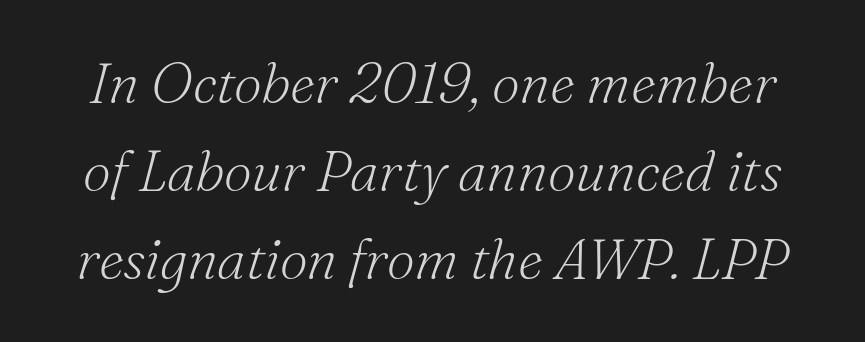
These lines sit exactly where default settings would place them. No heavy texture on the line: the type isn't bold. Short note: letters normally spaced. Think of a printed novel: that variable character pitch is what you see here. Just letters on the line, the space beneath them empty. This is oblique type, the kind used for emphasis or titles.
